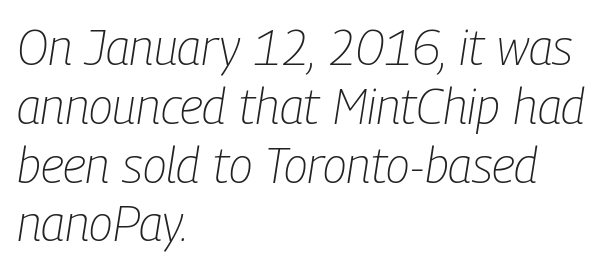
{"italic": "yes", "lean": "right", "slant_degrees": 9, "bold": "no", "weight": "light", "width": "condensed", "stroke_contrast": "low", "x_height": "medium", "monospaced": "no", "underline": "no", "align": "left", "line_spacing_ratio": 1.2, "letter_spacing": "normal", "letter_spacing_em": 0.0, "glyph_px": 49}
